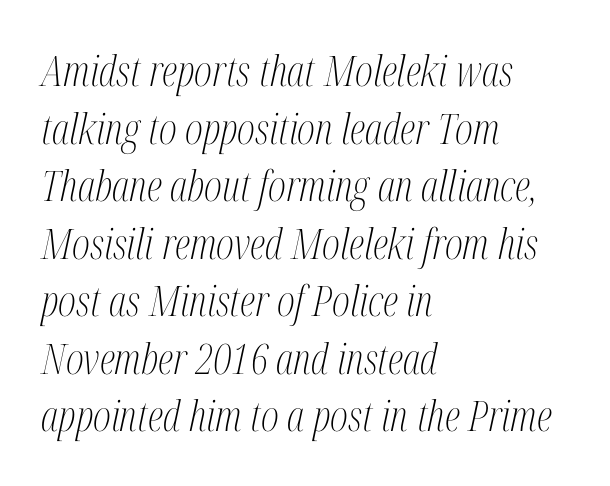
{"serif": "yes", "italic": "yes", "lean": "right", "slant_degrees": 12, "bold": "no", "weight": "light", "width": "condensed", "stroke_contrast": "medium", "x_height": "medium", "monospaced": "no", "underline": "no", "align": "left", "line_spacing": "normal", "line_spacing_ratio": 1.37, "letter_spacing": "normal", "letter_spacing_em": 0.0, "glyph_px": 42}
